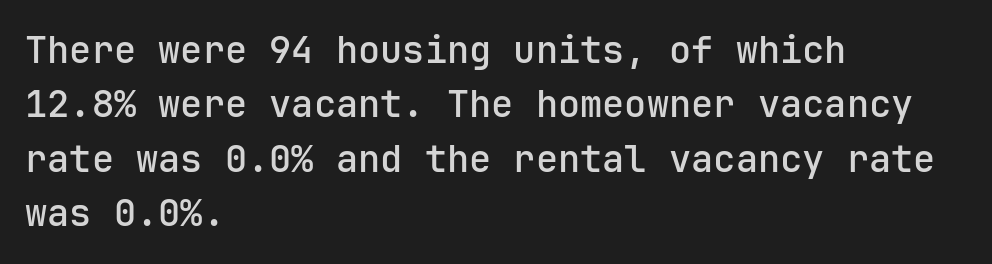
The image shows 37 px semibold sans-serif type, upright; set left-aligned, normal line spacing (1.47x), normal letter spacing, not underlined; low stroke contrast and a medium x-height.
